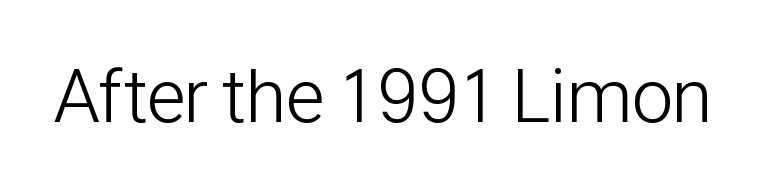
The image shows 75 px light, condensed sans-serif type, upright; set normal letter spacing, not underlined; low stroke contrast and a medium x-height.
